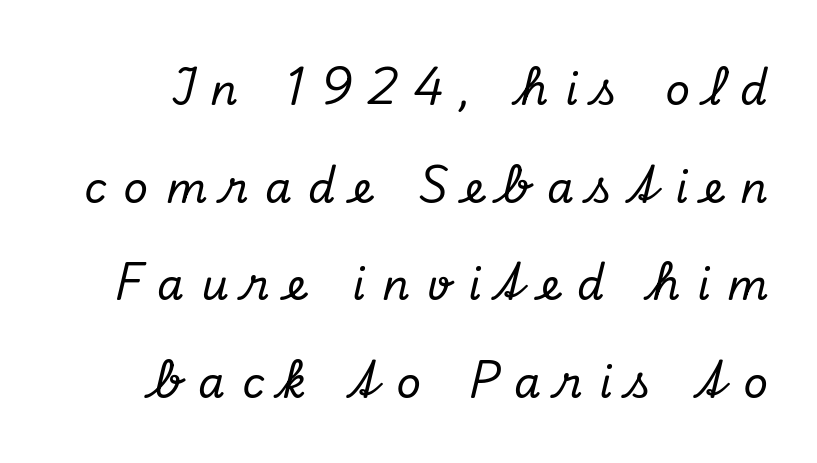
{"serif": "yes", "italic": "yes", "lean": "right", "slant_degrees": 13, "width": "normal", "stroke_contrast": "low", "x_height": "small", "monospaced": "no", "underline": "no", "line_spacing": "loose", "line_spacing_ratio": 2.27, "letter_spacing": "wide", "letter_spacing_em": 0.39, "glyph_px": 43}
